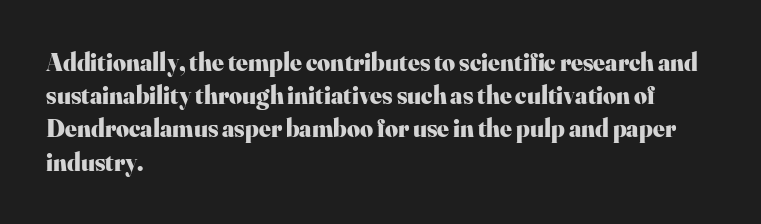
Q: Is the text bold? A: Yes.
Q: Is the text italic (slanted)? A: No, it is upright.
Q: Is the text underlined? A: No.
Q: How is the paragraph aligned? A: Left-aligned.
Q: Is the spacing between letters normal or unusually wide? A: Normal.
Q: Is the spacing between lines tight, normal or loose? A: Normal.
